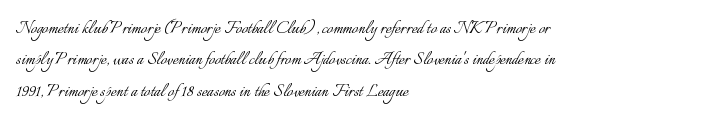
Q: Is the text bold? A: No.
Q: Is the text italic (slanted)? A: Yes.
Q: Is the text underlined? A: No.
Q: How is the paragraph aligned? A: Left-aligned.
Q: Is the spacing between letters normal or unusually wide? A: Normal.
Q: Is the spacing between lines tight, normal or loose? A: Normal.
